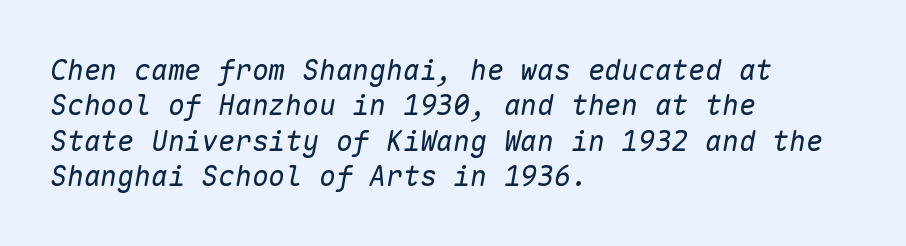
Compared with typical body copy, the letter spacing here is the same. The strokes carry an ordinary text weight at most. These lines stack with their left ends in a neat column. The area under the type is left untouched. The lettering tilts uniformly, giving the passage an italic look. Looks like terminal output: every glyph gets an equal slot.
